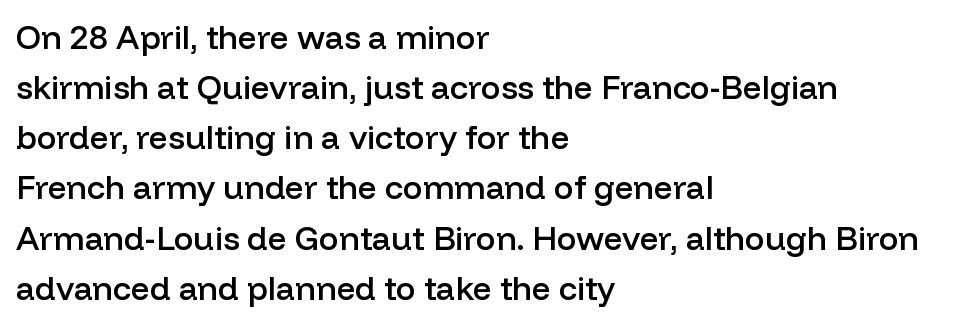
Q: Is the text bold? A: Semi-bold.
Q: Is the text italic (slanted)? A: No, it is upright.
Q: Is the typeface a serif or a sans-serif typeface? A: Sans-serif.
Q: Is the text underlined? A: No.
Q: How is the paragraph aligned? A: Left-aligned.
Q: Is the spacing between letters normal or unusually wide? A: Normal.
Q: Is the spacing between lines tight, normal or loose? A: Normal.
Q: Width (condensed, normal, or wide)? A: Normal.
Q: Stroke contrast? A: Low.
Q: x-height? A: Medium.
Q: Monospaced? A: No.
